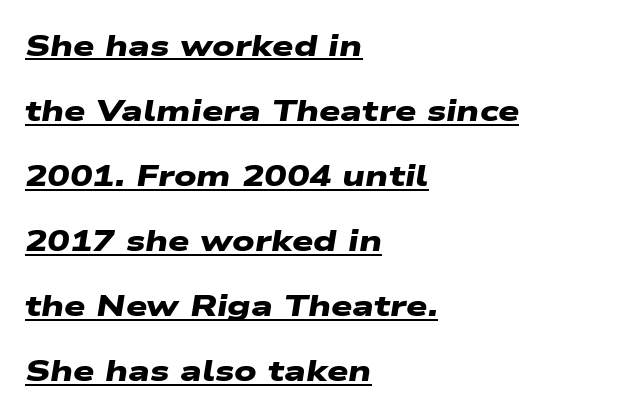
A typesetter would call this zero additional tracking. The font is running at its bold setting. The rendering uses natural spacing where letterforms have individual widths. A great deal of white space separates one row of letters from the next.
